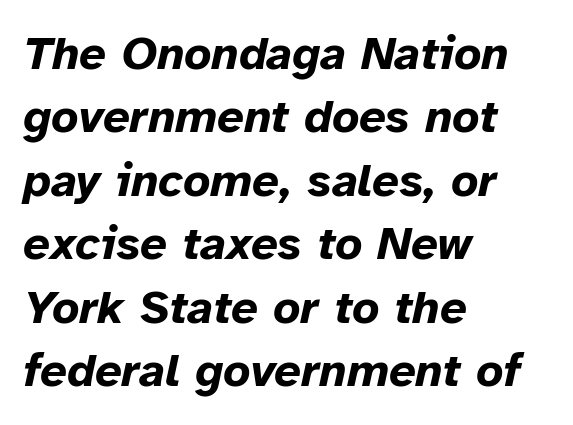
The image shows 47 px bold type, italic (leaning right); set left-aligned, normal line spacing (1.35x), normal letter spacing, not underlined; low stroke contrast and a medium x-height.
